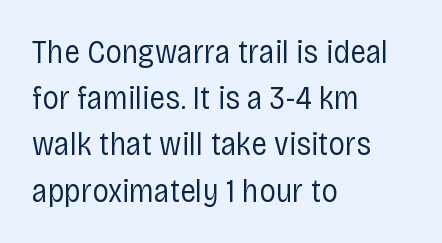
Q: Is the text bold? A: No.
Q: Is the text italic (slanted)? A: No, it is upright.
Q: Is the typeface a serif or a sans-serif typeface? A: Sans-serif.
Q: Is the text underlined? A: No.
Q: How is the paragraph aligned? A: Left-aligned.
Q: Is the spacing between letters normal or unusually wide? A: Normal.
Q: Is the spacing between lines tight, normal or loose? A: Normal.
Q: Width (condensed, normal, or wide)? A: Condensed.
Q: Stroke contrast? A: Low.
Q: x-height? A: Large.
Q: Monospaced? A: No.
